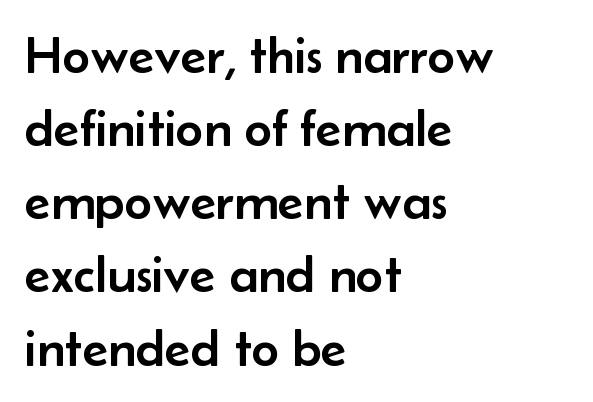
A sans-serif font was chosen for this passage. Letters rest on an invisible, unmarked baseline. Leading matches the norm, producing a regular column. Leftover space on each line is placed entirely after the last word. These lines are rendered in a variable-pitch font. Nope, not italic — everything's standing straight.
